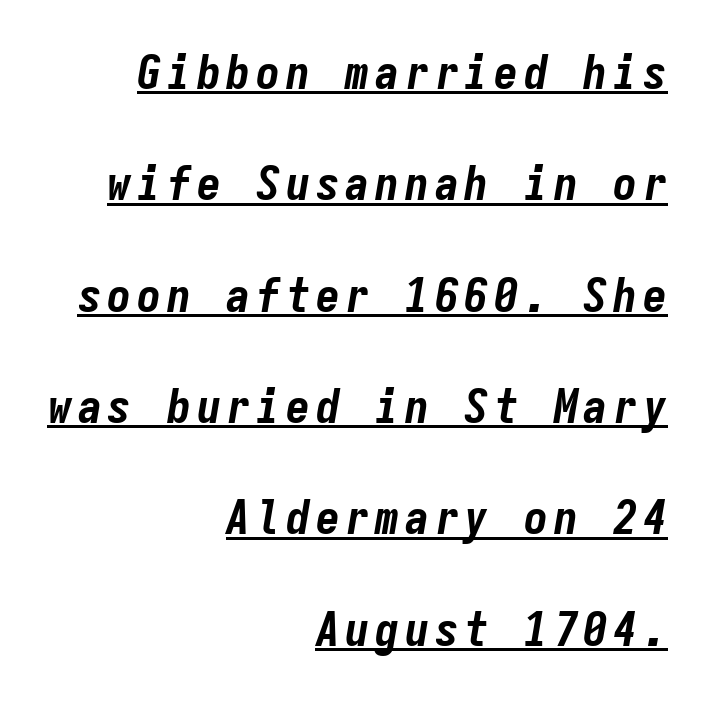
The image shows 48 px bold, condensed type, italic (leaning right), monospaced; set right-aligned, loose line spacing (2.32x), underlined; low stroke contrast and a medium x-height.
